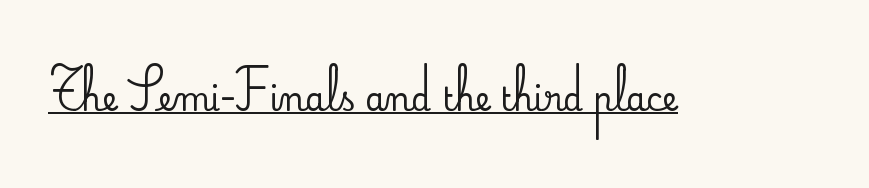
You can tell from the footed stems that serif type was used. The rendering uses natural spacing where letterforms have individual widths. Does a line run under the words? Yes, clearly. These lines keep a tight, regular rhythm from letter to letter. Characters remain perfectly vertical along every line.
